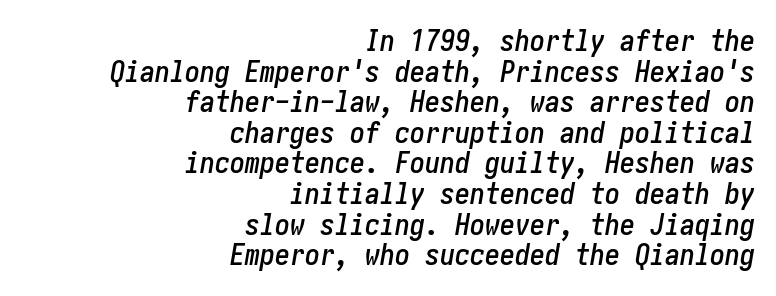
The image shows 30 px condensed type, italic (leaning right); set right-aligned, tight line spacing (1.02x), normal letter spacing, not underlined; low stroke contrast and a medium x-height.
